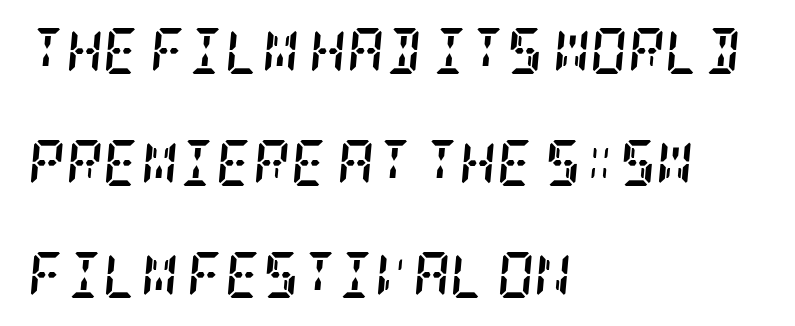
The image shows 46 px semibold, condensed serif type, italic (leaning right); set left-aligned, loose line spacing (2.43x), normal letter spacing, not underlined; low stroke contrast and a large x-height.
